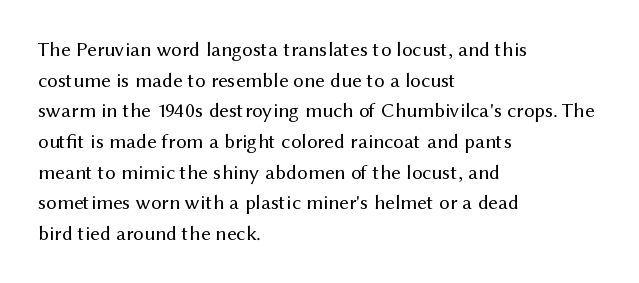
The strip under each line holds only bare page. The lines in this sample share a left origin and differ only in where they stop. The block of text has a typical density, with ordinary space between rows. A typesetter would call this zero additional tracking. Each stroke keeps to a modest, everyday thickness or less. Style check: upright.
